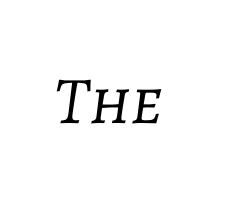
The face used here is rendered with its standard letterfit. The face used here is proportionally spaced, like ordinary book or web type. Check under the words: just untouched page. The typography opts for an oblique posture over an upright one. Weight: in the light-to-regular range.
